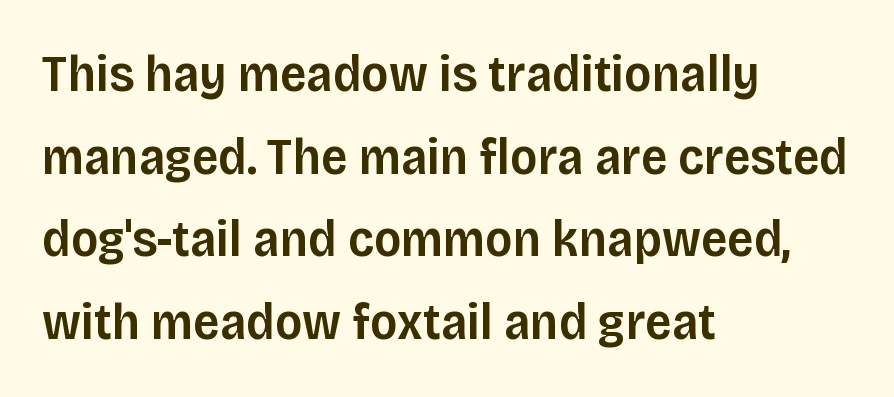
{"serif": "no", "italic": "no", "bold": "semi", "weight": "semibold", "width": "normal", "stroke_contrast": "low", "x_height": "large", "monospaced": "no", "underline": "no", "align": "left", "line_spacing": "normal", "line_spacing_ratio": 1.59, "letter_spacing": "normal", "letter_spacing_em": 0.0, "glyph_px": 52}
